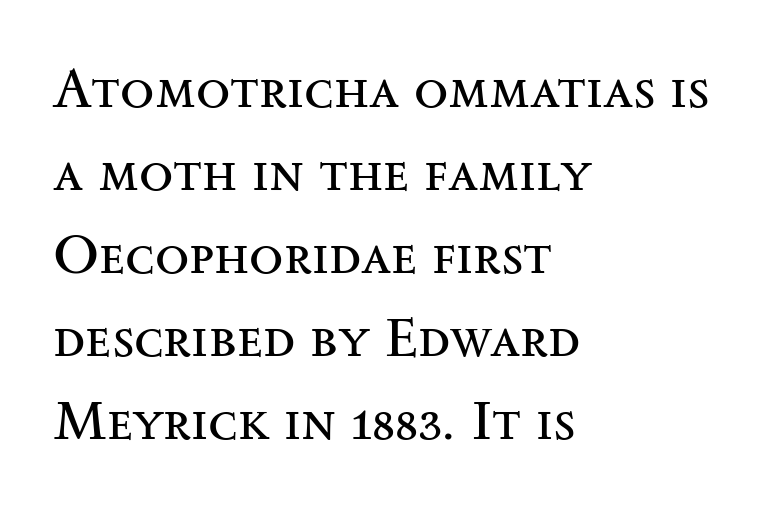
{"serif": "yes", "italic": "no", "bold": "no", "weight": "regular", "width": "wide", "stroke_contrast": "medium", "x_height": "small", "monospaced": "no", "underline": "no", "align": "left", "line_spacing": "normal", "line_spacing_ratio": 1.48, "letter_spacing": "normal", "letter_spacing_em": 0.0, "glyph_px": 56}
